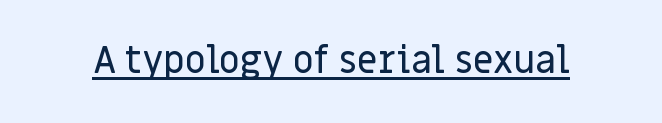
Q: Is the text italic (slanted)? A: No, it is upright.
Q: Is the typeface a serif or a sans-serif typeface? A: Sans-serif.
Q: Is the text underlined? A: Yes.
Q: Is the spacing between letters normal or unusually wide? A: Normal.
Q: Width (condensed, normal, or wide)? A: Normal.
Q: Stroke contrast? A: Low.
Q: x-height? A: Large.
Q: Monospaced? A: No.
